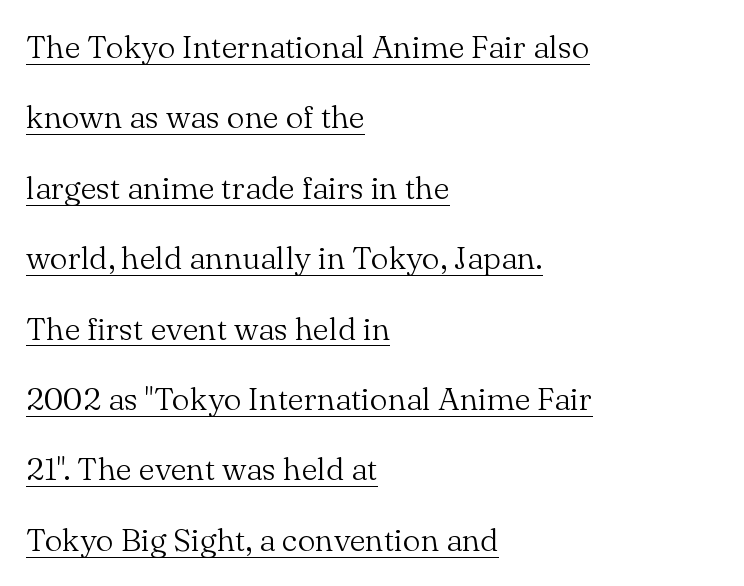
Each line starts at the same left margin while the right side varies. Notice how the stems are strictly vertical — no italics here. Is the stroke heavy? The answer is a plain regular-or-lighter. The vertical gap from one line to the next is large. The text was rendered using a seriffed face with decorative stroke endings. Spacing between characters is what you'd get straight out of the box.
